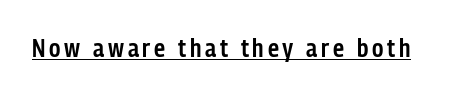
The font's upright variant was chosen for this text. Typographic density is moderately raised because the face is semibold. Notice how a bar underscores the lettering throughout.
